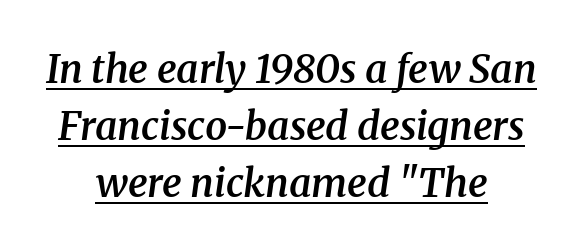
The image shows 39 px semibold serif type, italic (leaning right); set centered, normal line spacing (1.46x), normal letter spacing, underlined; medium stroke contrast and a medium x-height.
